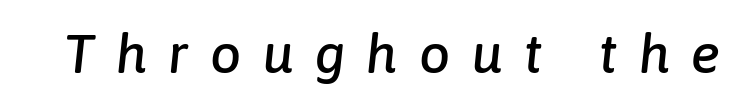
The image shows 55 px text type, italic (leaning right); set unusually wide letter spacing (+0.39 em), not underlined; low stroke contrast and a medium x-height.
